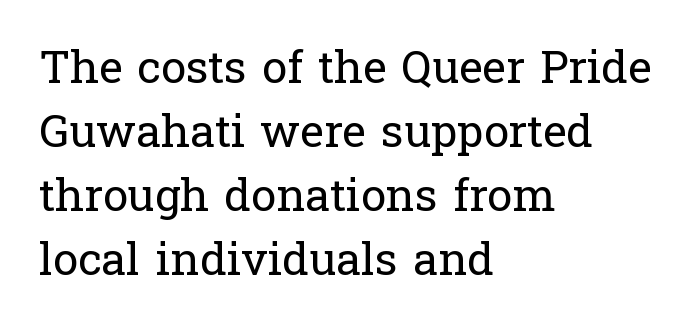
{"serif": "yes", "italic": "no", "bold": "no", "weight": "regular", "width": "normal", "stroke_contrast": "low", "x_height": "medium", "monospaced": "no", "underline": "no", "align": "left", "line_spacing": "normal", "line_spacing_ratio": 1.42, "letter_spacing": "normal", "letter_spacing_em": 0.0, "glyph_px": 45}
